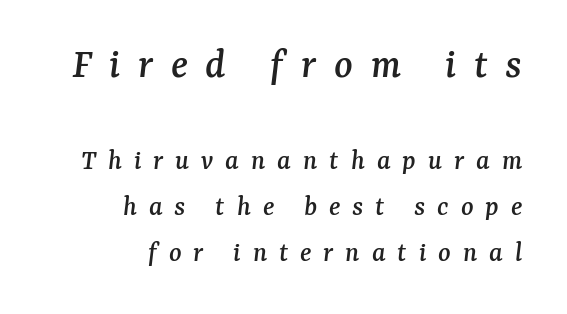
{"serif": "yes", "italic": "yes", "lean": "right", "slant_degrees": 7, "width": "normal", "stroke_contrast": "medium", "x_height": "medium", "monospaced": "no", "underline": "no", "align": "right", "line_spacing": "normal", "line_spacing_ratio": 1.58, "letter_spacing": "wide", "letter_spacing_em": 0.41, "larger_block": "first", "size_ratio": 1.48, "glyph_px": 43}
